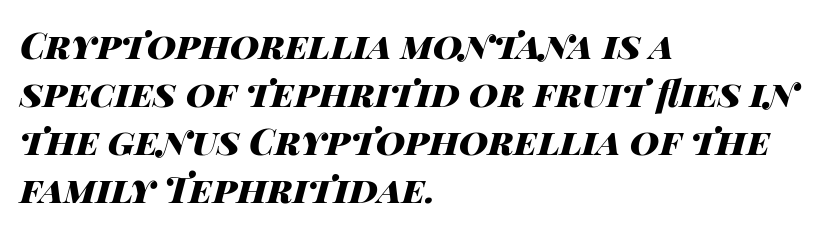
Line spacing here is normal. Glyph-to-glyph distance matches everyday printed text. Do the characters align in a grid? No, the font is proportional. The typography opts for an oblique posture over an upright one. Each glyph is drawn with heavy, bold strokes. The strip under each line holds only bare page.
